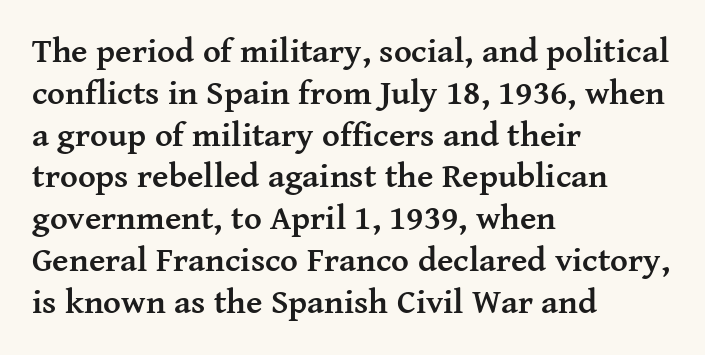
One-word summary of the alignment: left. Little horizontal feet cap the strokes, marking this as serif type. I'd describe the lettering as bold — thick and assertive. The baseline area is clear.
